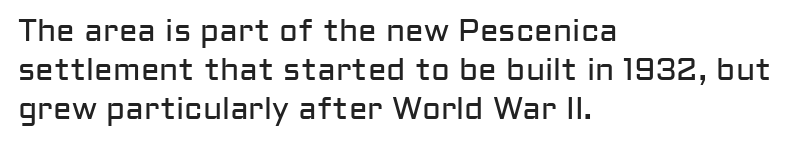
The image shows 31 px regular-weight sans-serif type, upright; set left-aligned, normal line spacing (1.26x), normal letter spacing, not underlined; low stroke contrast and a medium x-height.
